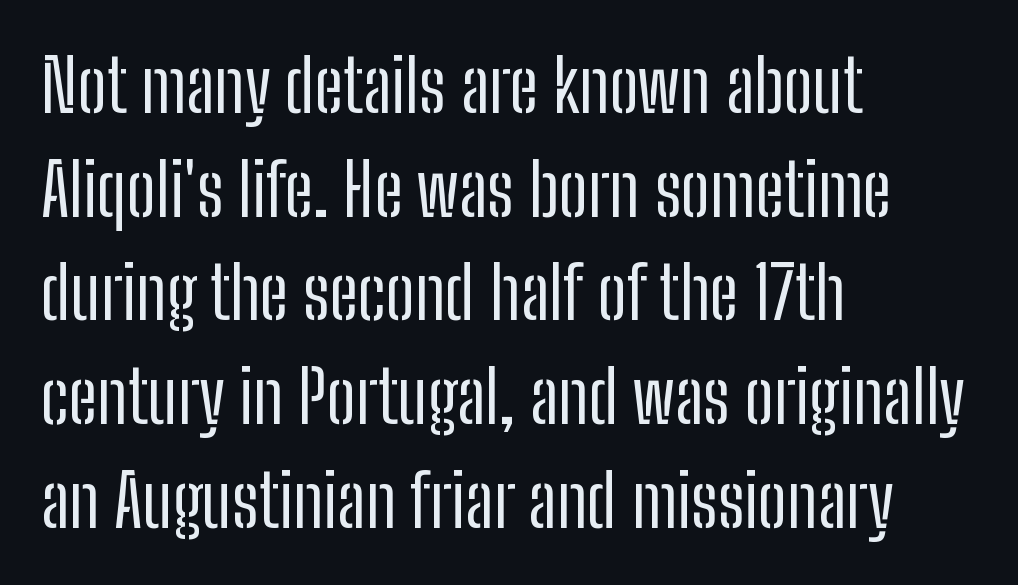
Line spacing here is normal. Do the letters lean? They stand straight. Heaviness? Minimal to ordinary, like unemphasized prose. Type style note: lacks serifs. Leftover space on each line is placed entirely after the last word.
